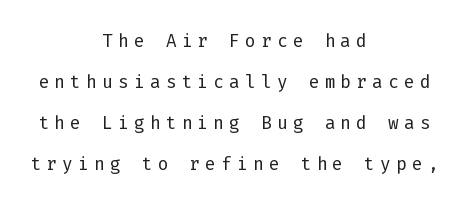
{"italic": "no", "bold": "no", "underline": "no", "align": "center", "line_spacing": "normal", "line_spacing_ratio": 1.64, "letter_spacing": "wide", "letter_spacing_em": 0.21, "glyph_px": 25}
